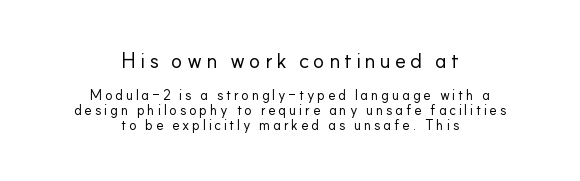
The image shows 21 px text type, upright; set centered, tight line spacing (1.06x), not underlined; the first (top) block is 1.5x larger.
